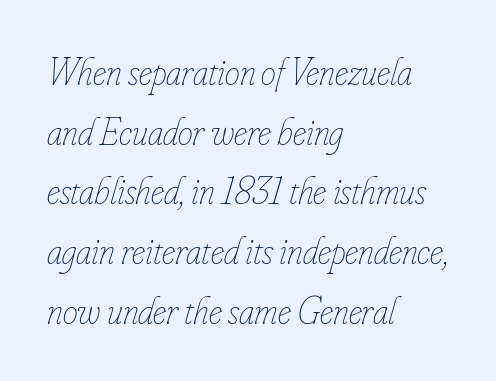
Q: Is the text bold? A: No.
Q: Is the text italic (slanted)? A: Yes, it leans right by about 16 degrees.
Q: Is the text underlined? A: No.
Q: How is the paragraph aligned? A: Left-aligned.
Q: Is the spacing between letters normal or unusually wide? A: Normal.
Q: Is the spacing between lines tight, normal or loose? A: Normal.
Q: Width (condensed, normal, or wide)? A: Condensed.
Q: Stroke contrast? A: Low.
Q: x-height? A: Small.
Q: Monospaced? A: No.
